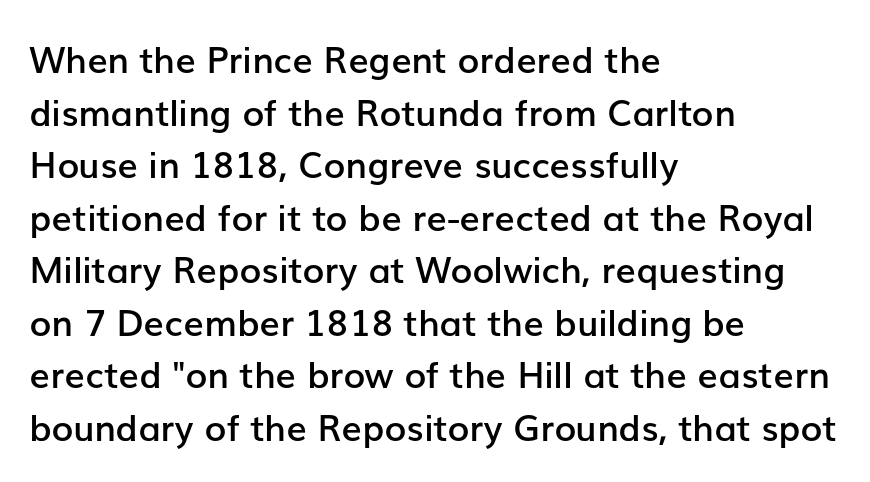
The image shows 36 px semibold sans-serif type, upright; set left-aligned, normal line spacing (1.46x), normal letter spacing, not underlined; low stroke contrast and a medium x-height.
